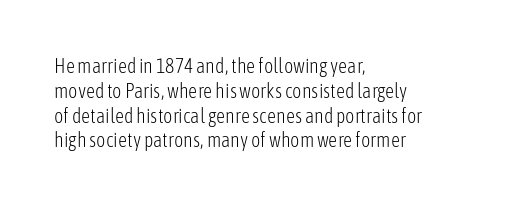
Q: Is the text bold? A: No.
Q: Is the text italic (slanted)? A: No, it is upright.
Q: Is the text underlined? A: No.
Q: How is the paragraph aligned? A: Left-aligned.
Q: Is the spacing between letters normal or unusually wide? A: Normal.
